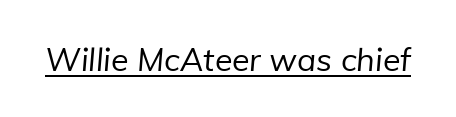
The image shows 32 px regular-weight sans-serif type; set normal letter spacing, underlined; low stroke contrast and a medium x-height.
